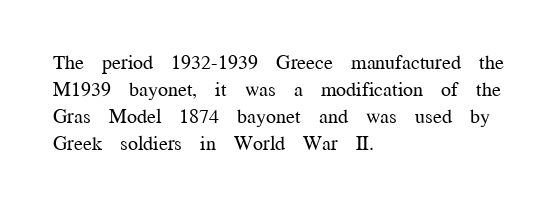
{"italic": "no", "bold": "no", "underline": "no", "align": "left", "line_spacing": "normal", "line_spacing_ratio": 1.35, "letter_spacing": "normal", "letter_spacing_em": 0.0, "glyph_px": 20}
